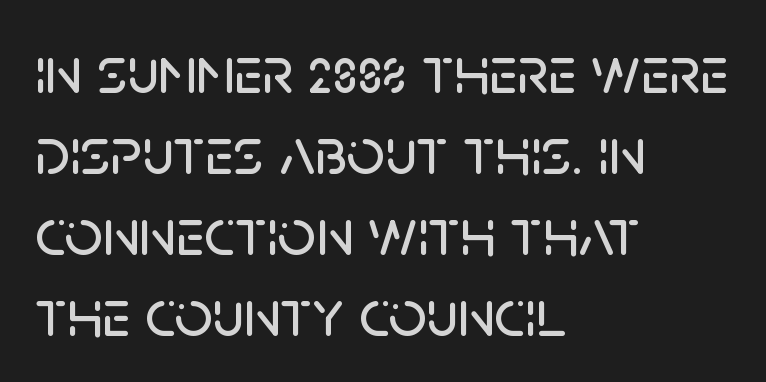
{"serif": "no", "italic": "no", "width": "normal", "stroke_contrast": "low", "x_height": "large", "monospaced": "no", "underline": "no", "align": "left", "line_spacing_ratio": 1.21, "letter_spacing": "normal", "letter_spacing_em": 0.0, "glyph_px": 67}
